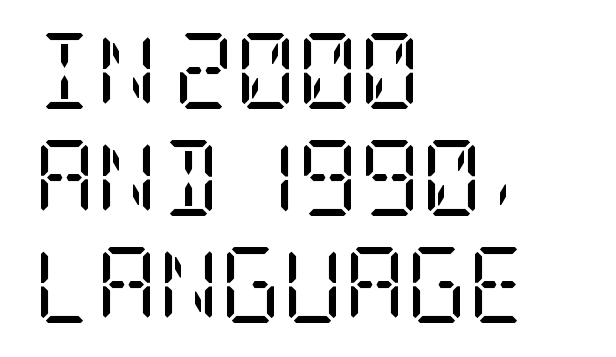
The image shows 76 px regular-weight, condensed serif type, upright; set left-aligned, normal line spacing (1.41x), normal letter spacing, not underlined; low stroke contrast and a large x-height.
